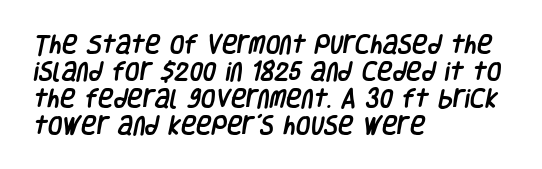
{"underline": "no", "align": "left", "line_spacing": "normal", "line_spacing_ratio": 1.28, "letter_spacing": "normal", "letter_spacing_em": 0.0, "glyph_px": 21}
